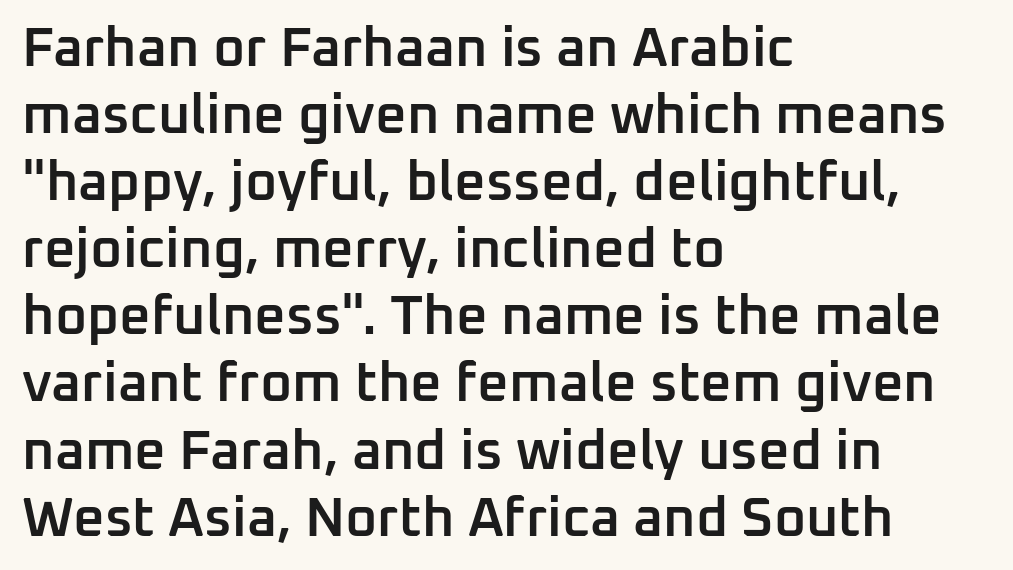
Q: Is the text bold? A: Semi-bold.
Q: Is the text italic (slanted)? A: No, it is upright.
Q: Is the typeface a serif or a sans-serif typeface? A: Sans-serif.
Q: Is the text underlined? A: No.
Q: How is the paragraph aligned? A: Left-aligned.
Q: Is the spacing between letters normal or unusually wide? A: Normal.
Q: Width (condensed, normal, or wide)? A: Normal.
Q: Stroke contrast? A: Low.
Q: x-height? A: Medium.
Q: Monospaced? A: No.
